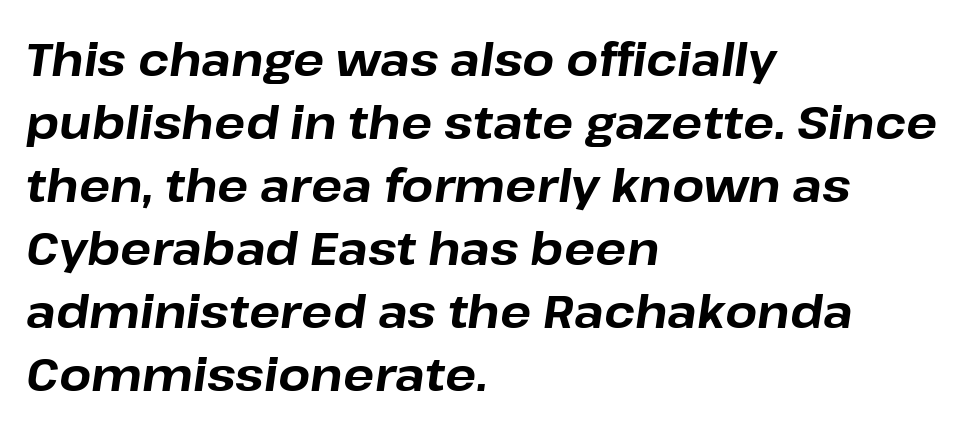
Q: Is the text bold? A: Yes.
Q: Is the text italic (slanted)? A: Yes, it leans right by about 8 degrees.
Q: Is the text underlined? A: No.
Q: How is the paragraph aligned? A: Left-aligned.
Q: Is the spacing between letters normal or unusually wide? A: Normal.
Q: Is the spacing between lines tight, normal or loose? A: Normal.
Q: Width (condensed, normal, or wide)? A: Normal.
Q: Stroke contrast? A: Low.
Q: x-height? A: Medium.
Q: Monospaced? A: No.
